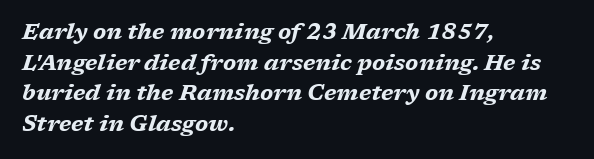
{"italic": "yes", "lean": "right", "slant_degrees": 17, "bold": "yes", "underline": "no", "align": "left", "line_spacing": "normal", "line_spacing_ratio": 1.39, "letter_spacing": "normal", "letter_spacing_em": 0.0, "glyph_px": 22}
